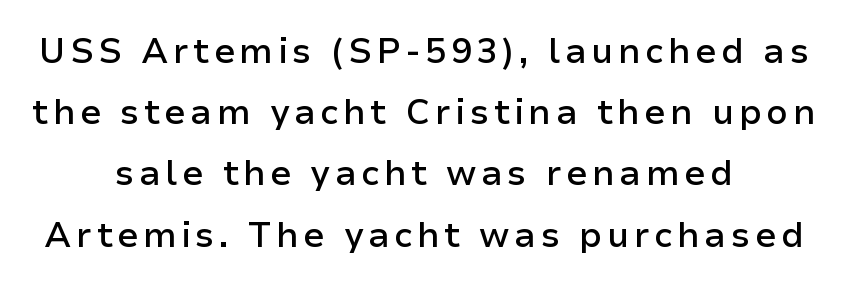
{"serif": "no", "italic": "no", "bold": "semi", "weight": "semibold", "width": "normal", "stroke_contrast": "low", "x_height": "medium", "monospaced": "no", "underline": "no", "align": "center", "line_spacing_ratio": 1.75, "glyph_px": 35}
